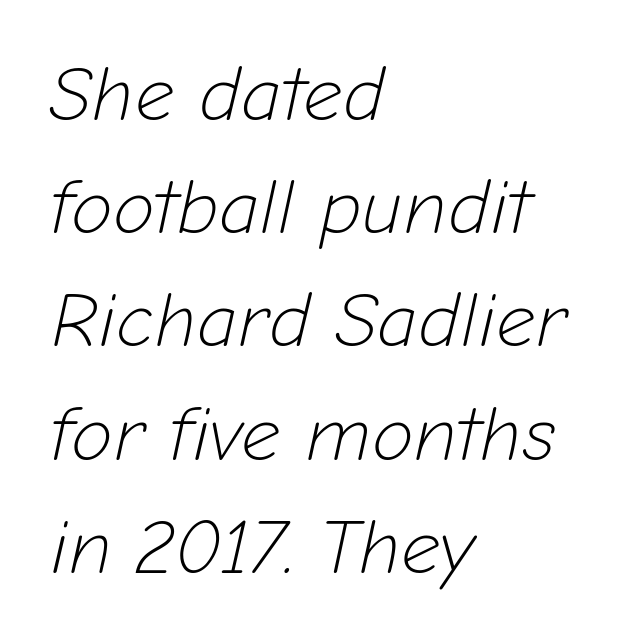
Students, observe: this is what conventionally led text looks like. Inter-character spacing is left at the font's built-in metrics. No extra ink here — the face is not bold. Character widths vary here, with narrow letters taking less room than wide ones. Glance below the letters and you will spot only blank space. Quick note: italic.
